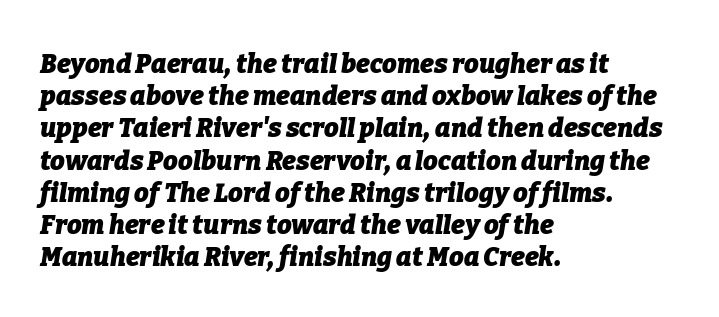
{"italic": "yes", "lean": "right", "slant_degrees": 9, "bold": "yes", "underline": "no", "align": "left", "line_spacing_ratio": 1.24, "letter_spacing": "normal", "letter_spacing_em": 0.0, "glyph_px": 26}
